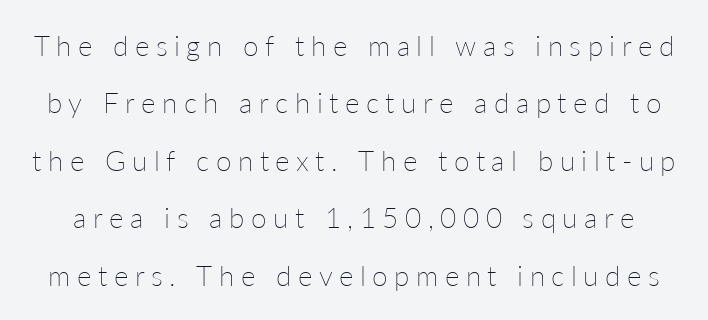
Q: Is the text bold? A: No.
Q: Is the text italic (slanted)? A: No, it is upright.
Q: Is the text underlined? A: No.
Q: Is the spacing between letters normal or unusually wide? A: Unusually wide.
Q: Is the spacing between lines tight, normal or loose? A: Loose.
Q: Width (condensed, normal, or wide)? A: Normal.
Q: Stroke contrast? A: Low.
Q: x-height? A: Medium.
Q: Monospaced? A: No.
